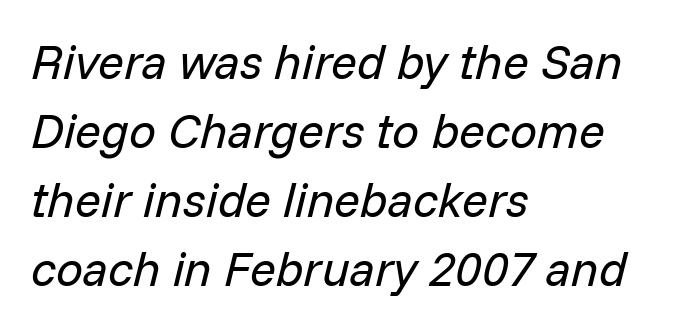
The image shows 48 px regular-weight type, italic (leaning right); set left-aligned, normal line spacing (1.44x), normal letter spacing, not underlined; low stroke contrast and a medium x-height.
